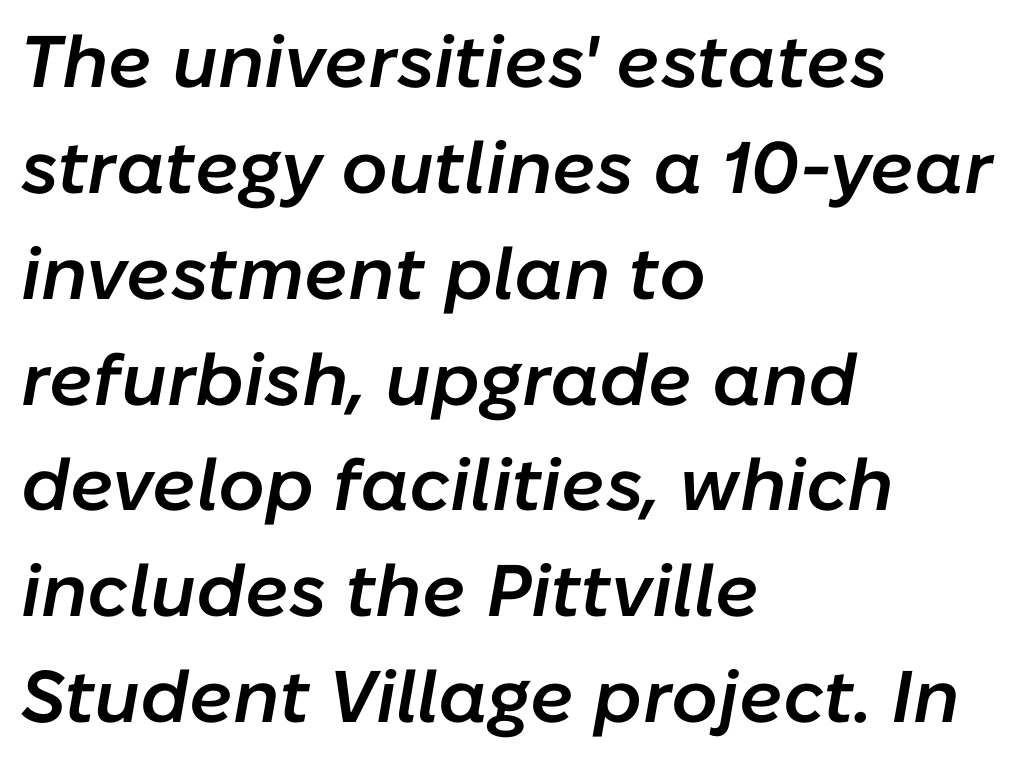
The image shows 73 px semibold type, italic (leaning right); set left-aligned, normal line spacing (1.45x), normal letter spacing, not underlined; low stroke contrast and a medium x-height.
